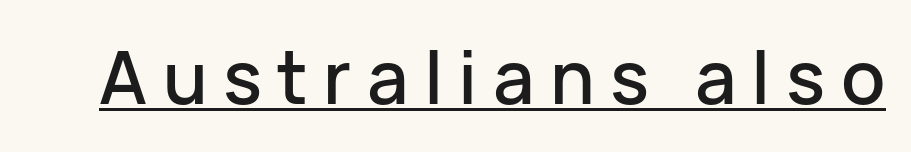
The image shows 73 px sans-serif type, upright; set unusually wide letter spacing (+0.21 em), underlined; low stroke contrast and a medium x-height.
